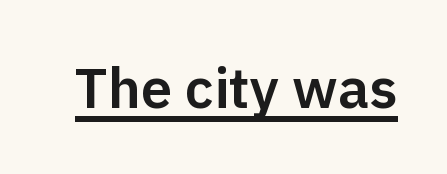
Q: Is the text italic (slanted)? A: No, it is upright.
Q: Is the typeface a serif or a sans-serif typeface? A: Sans-serif.
Q: Is the text underlined? A: Yes.
Q: Is the spacing between letters normal or unusually wide? A: Normal.
Q: Width (condensed, normal, or wide)? A: Normal.
Q: Stroke contrast? A: Low.
Q: x-height? A: Medium.
Q: Monospaced? A: No.
